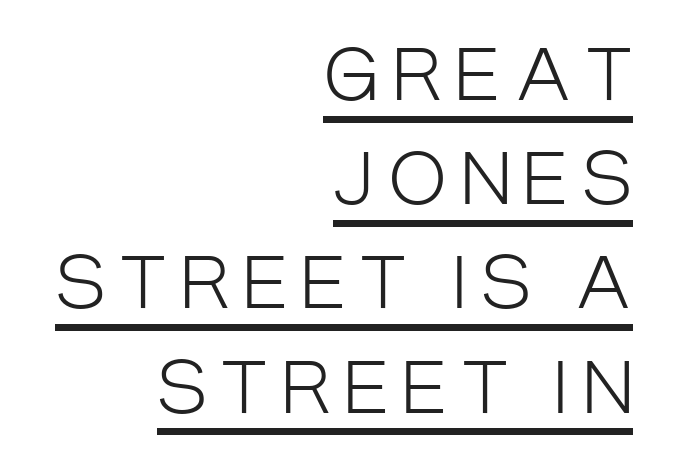
{"serif": "no", "italic": "no", "bold": "no", "weight": "light", "width": "condensed", "stroke_contrast": "low", "x_height": "large", "monospaced": "no", "underline": "yes", "align": "right", "line_spacing": "normal", "line_spacing_ratio": 1.51, "letter_spacing": "wide", "letter_spacing_em": 0.21, "glyph_px": 69}
